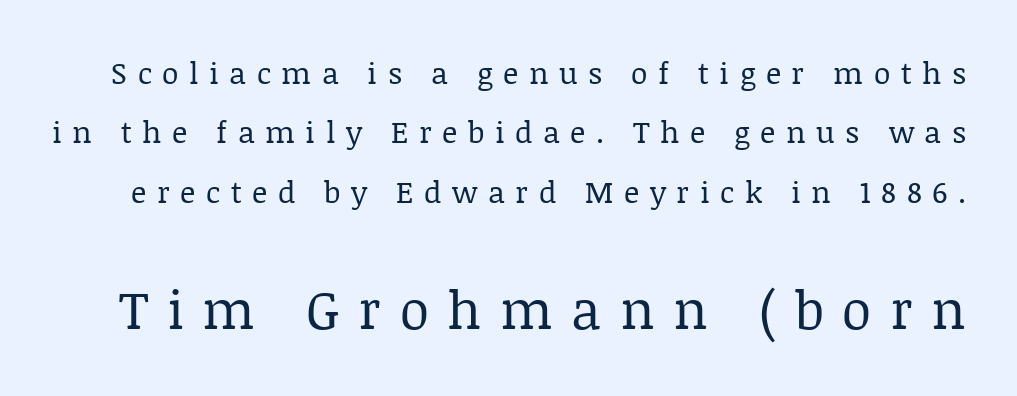
{"serif": "yes", "italic": "no", "bold": "no", "weight": "regular", "width": "normal", "stroke_contrast": "low", "x_height": "large", "monospaced": "no", "underline": "no", "line_spacing": "loose", "line_spacing_ratio": 1.98, "letter_spacing": "wide", "letter_spacing_em": 0.35, "larger_block": "second", "size_ratio": 1.77, "glyph_px": 53}
